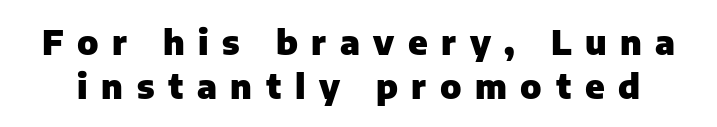
When letters stand straight like this, we call the style roman or upright. Whoever set this chose a conventional vertical rhythm. The passage shown has open, widely tracked lettering throughout. Observe the absence of serifs on each vertical stroke in this sample. The space beneath each line is pristine and unruled.
